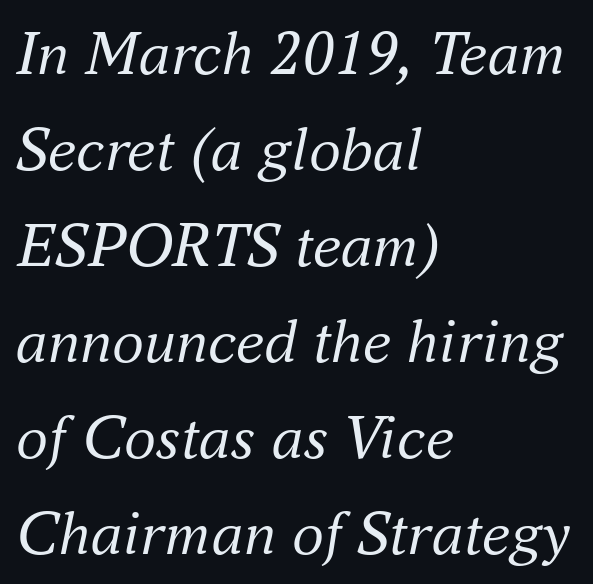
Underlining? Definitely not there. The vertical gap from one line to the next is medium. Note: serifs present on the glyphs. Leftover space on each line is placed entirely after the last word. It's the slanting kind of type.
